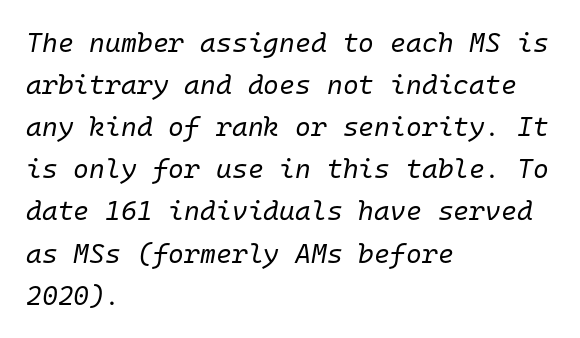
Q: Is the text bold? A: No.
Q: Is the text italic (slanted)? A: Yes, it leans right by about 10 degrees.
Q: Is the text underlined? A: No.
Q: How is the paragraph aligned? A: Left-aligned.
Q: Is the spacing between letters normal or unusually wide? A: Normal.
Q: Is the spacing between lines tight, normal or loose? A: Normal.
